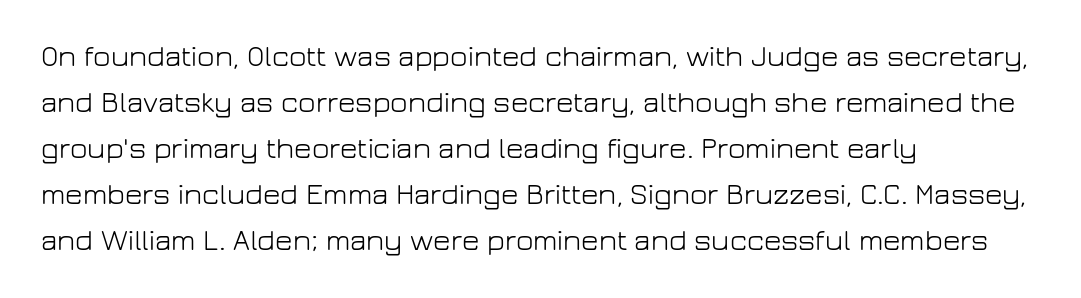
Q: Is the text bold? A: No.
Q: Is the text italic (slanted)? A: No, it is upright.
Q: Is the typeface a serif or a sans-serif typeface? A: Sans-serif.
Q: Is the text underlined? A: No.
Q: How is the paragraph aligned? A: Left-aligned.
Q: Is the spacing between letters normal or unusually wide? A: Normal.
Q: Is the spacing between lines tight, normal or loose? A: Normal.
Q: Width (condensed, normal, or wide)? A: Normal.
Q: Stroke contrast? A: Low.
Q: x-height? A: Medium.
Q: Monospaced? A: No.
